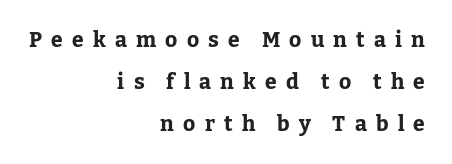
The face used here is rendered with a markedly widened letterfit. Horizontally, the lines are justified to the trailing edge only. The specimen omits any rule beneath the text block's lines. No italicization has been applied; the sample stays upright.
